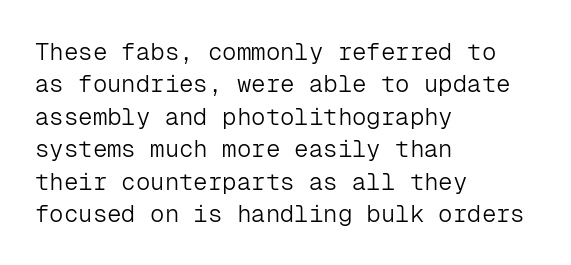
The typesetter chose a ragged-right arrangement here. In terms of letterspacing, this is plain default setting. Descenders hang freely into open space. A typesetter would call this leading conventional body-copy spacing. Stems and bowls with no extra thickness — not bold.
